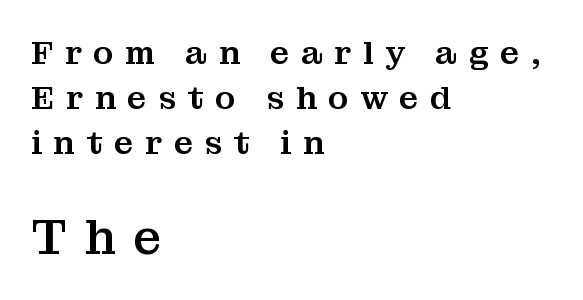
{"serif": "yes", "italic": "no", "width": "normal", "stroke_contrast": "medium", "x_height": "medium", "monospaced": "no", "underline": "no", "align": "left", "line_spacing": "normal", "line_spacing_ratio": 1.36, "letter_spacing": "wide", "letter_spacing_em": 0.35, "larger_block": "second", "size_ratio": 1.48, "glyph_px": 49}
